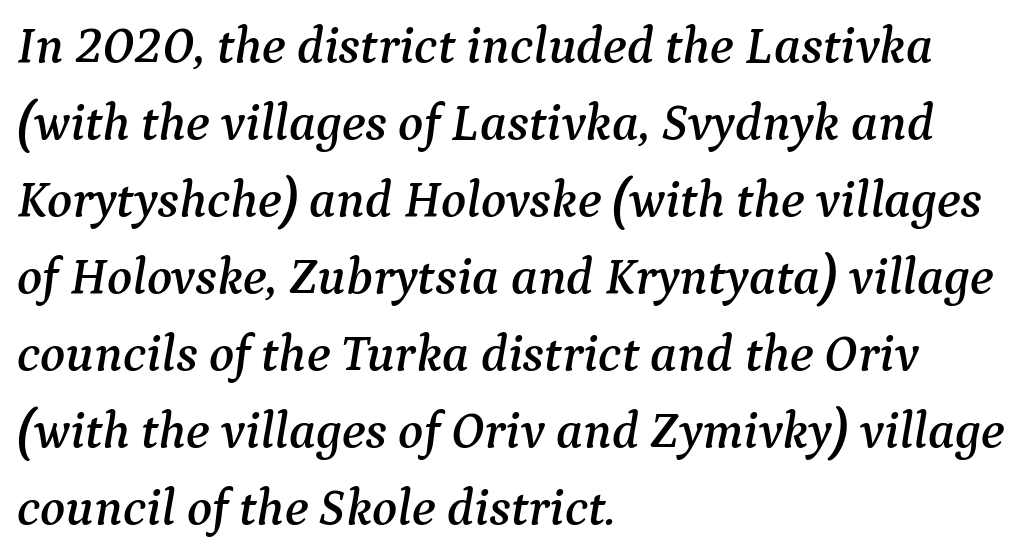
Q: Is the text italic (slanted)? A: Yes, it leans right by about 9 degrees.
Q: Is the typeface a serif or a sans-serif typeface? A: Serif.
Q: Is the text underlined? A: No.
Q: How is the paragraph aligned? A: Left-aligned.
Q: Is the spacing between letters normal or unusually wide? A: Normal.
Q: Is the spacing between lines tight, normal or loose? A: Normal.
Q: Width (condensed, normal, or wide)? A: Normal.
Q: Stroke contrast? A: Medium.
Q: x-height? A: Medium.
Q: Monospaced? A: No.
